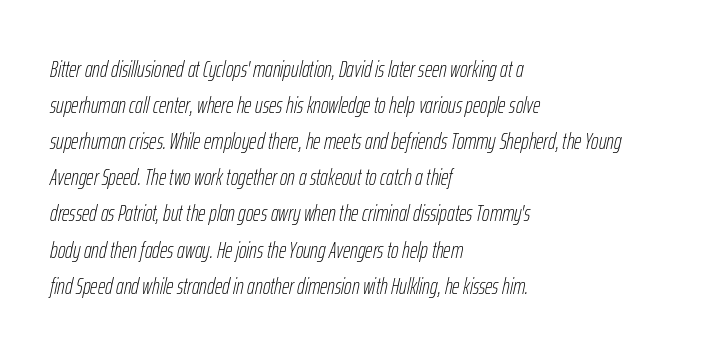
This rendering features lettering with no underline. The strokes carry an ordinary text weight at most. Does the lettering tilt? It does — this is italic. If you measured baseline to baseline, you'd find a middling distance. Reading down the block, your eye returns to a fixed left position each line.
